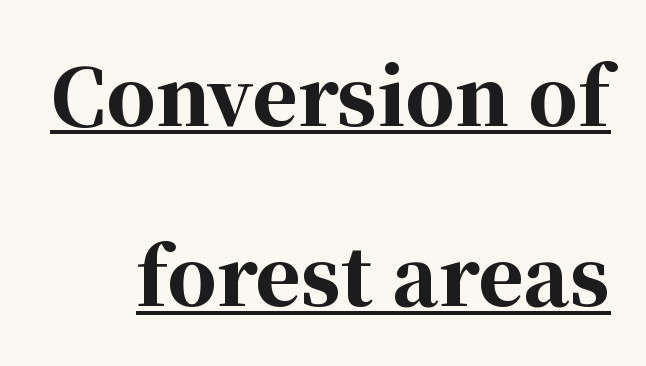
{"serif": "yes", "italic": "no", "bold": "yes", "weight": "bold", "width": "normal", "stroke_contrast": "high", "x_height": "medium", "monospaced": "no", "underline": "yes", "line_spacing": "loose", "line_spacing_ratio": 2.31, "letter_spacing": "normal", "letter_spacing_em": 0.0, "glyph_px": 78}
